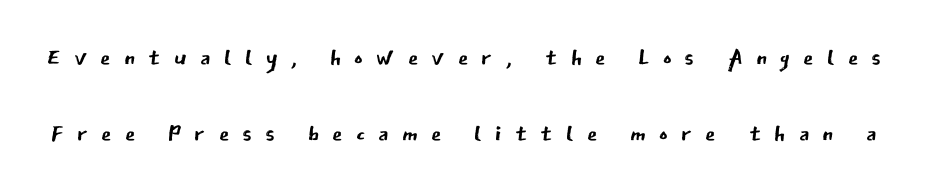
Q: Is the text bold? A: No.
Q: Is the text italic (slanted)? A: No, it is upright.
Q: Is the typeface a serif or a sans-serif typeface? A: Sans-serif.
Q: Is the text underlined? A: No.
Q: Is the spacing between letters normal or unusually wide? A: Unusually wide.
Q: Is the spacing between lines tight, normal or loose? A: Loose.
Q: Width (condensed, normal, or wide)? A: Normal.
Q: Stroke contrast? A: Low.
Q: x-height? A: Medium.
Q: Monospaced? A: No.
